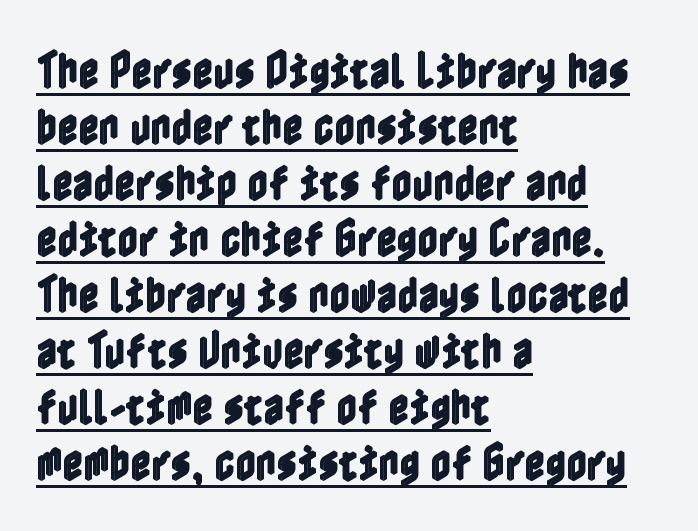
Q: Is the text italic (slanted)? A: No, it is upright.
Q: Is the text underlined? A: Yes.
Q: How is the paragraph aligned? A: Left-aligned.
Q: Is the spacing between letters normal or unusually wide? A: Normal.
Q: Is the spacing between lines tight, normal or loose? A: Normal.
Q: Width (condensed, normal, or wide)? A: Condensed.
Q: x-height? A: Medium.
